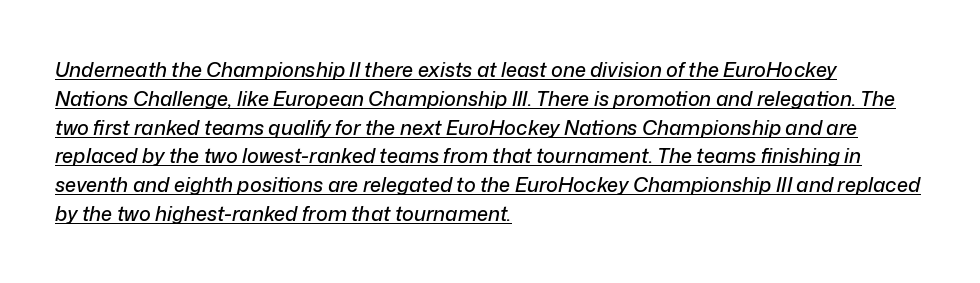
Whoever set this chose a conventional vertical rhythm. Each line starts at the same left margin while the right side varies. The face used here has a pronounced slope to its letters. What stands out about the letter spacing? Nothing — it is the standard amount.
